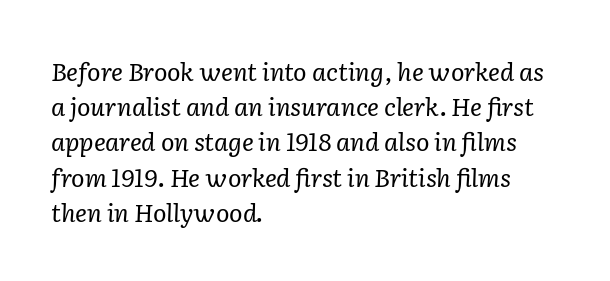
{"italic": "yes", "lean": "right", "slant_degrees": 2, "bold": "no", "underline": "no", "align": "left", "line_spacing": "normal", "line_spacing_ratio": 1.41, "letter_spacing": "normal", "letter_spacing_em": 0.0, "glyph_px": 25}
